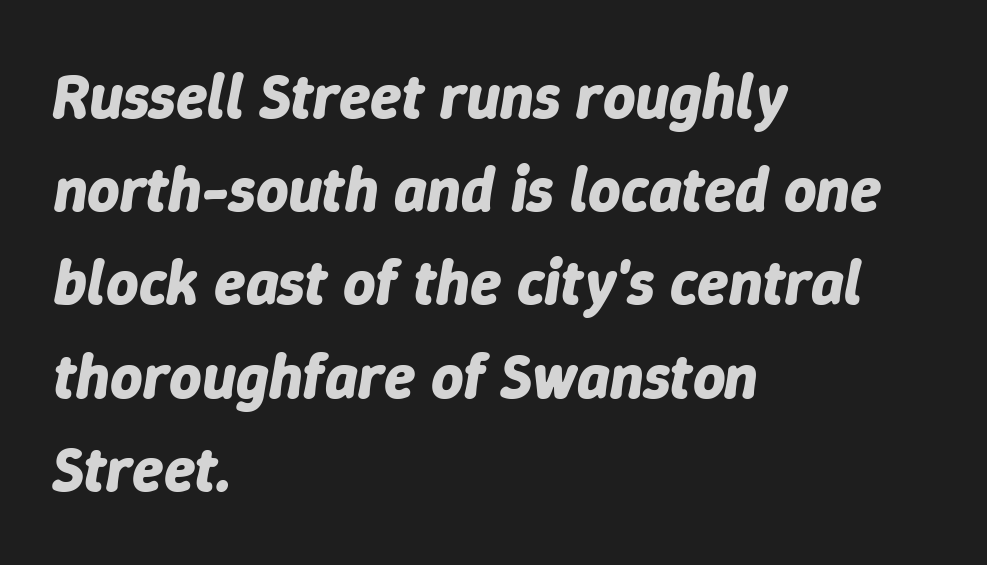
Q: Is the text bold? A: Yes.
Q: Is the text italic (slanted)? A: Yes, it leans right by about 9 degrees.
Q: Is the text underlined? A: No.
Q: How is the paragraph aligned? A: Left-aligned.
Q: Is the spacing between letters normal or unusually wide? A: Normal.
Q: Is the spacing between lines tight, normal or loose? A: Normal.
Q: Width (condensed, normal, or wide)? A: Normal.
Q: Stroke contrast? A: Low.
Q: x-height? A: Medium.
Q: Monospaced? A: No.
